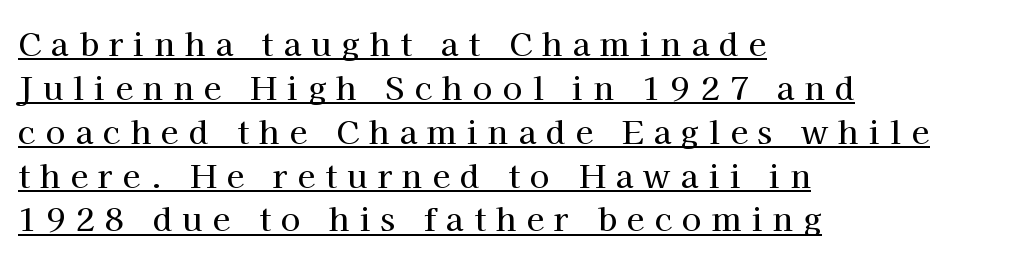
The horizontal fit of the characters is loose and conspicuously gappy. The axis of the letterforms is exactly vertical. Layout note: lines flush left. The face used here is proportionally spaced, like ordinary book or web type.
